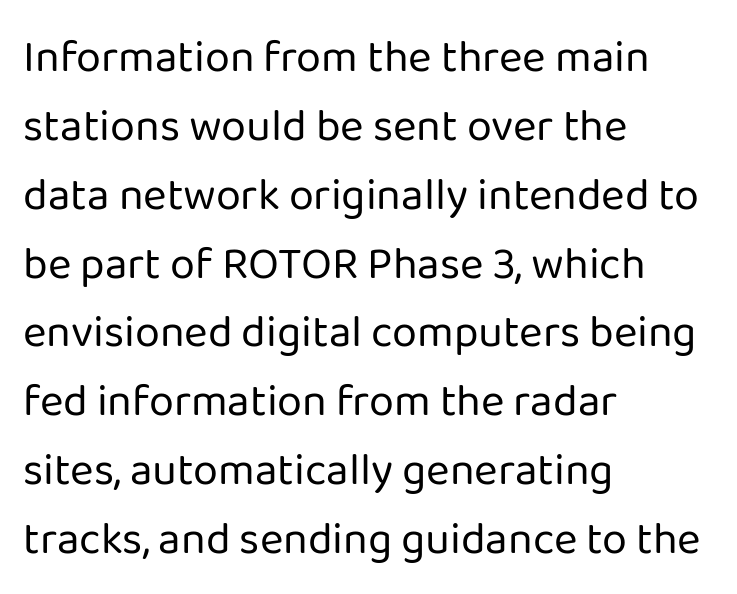
The image shows 45 px regular-weight sans-serif type, upright; set left-aligned, normal line spacing (1.53x), normal letter spacing, not underlined; low stroke contrast and a medium x-height.
